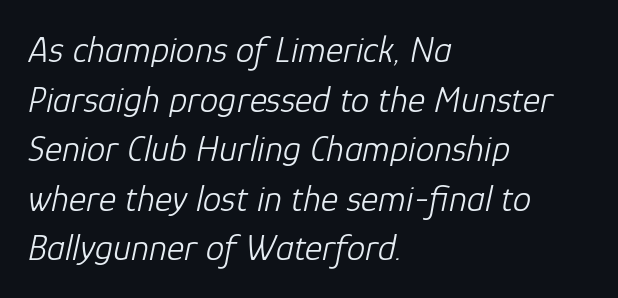
The image shows 37 px light type, italic (leaning right); set left-aligned, normal line spacing (1.34x), normal letter spacing, not underlined; low stroke contrast and a medium x-height.
